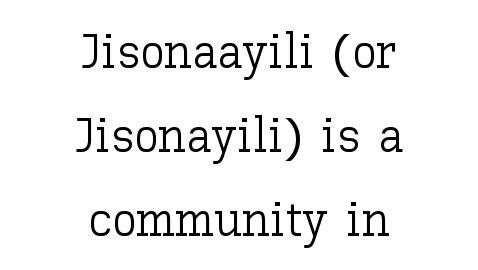
{"italic": "no", "bold": "no", "weight": "light", "width": "normal", "stroke_contrast": "low", "x_height": "medium", "monospaced": "no", "underline": "no", "align": "center", "line_spacing_ratio": 1.71, "letter_spacing": "normal", "letter_spacing_em": 0.0, "glyph_px": 49}
